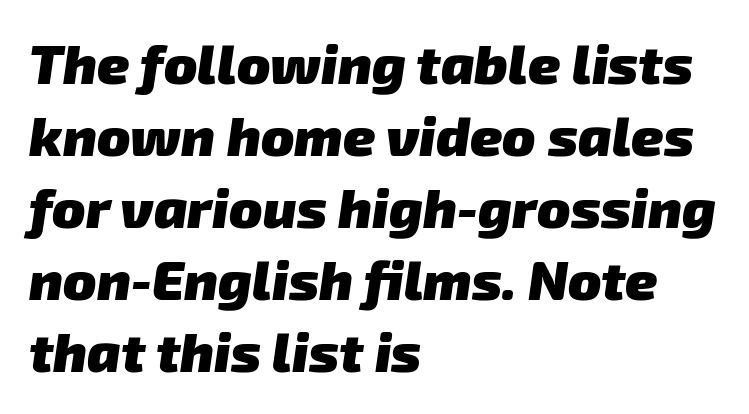
Compared with a centered layout, this one pins lines to the left instead. The gap between lines stays unmarked. A full-strength bold gives these letters their thick strokes. Is there much room between lines? A standard amount, neither cramped nor airy. Is this a fixed-width face? No — the glyphs have proportional, varying widths. Look at the bottom of the vertical strokes: they stop flat, with no serifs.
